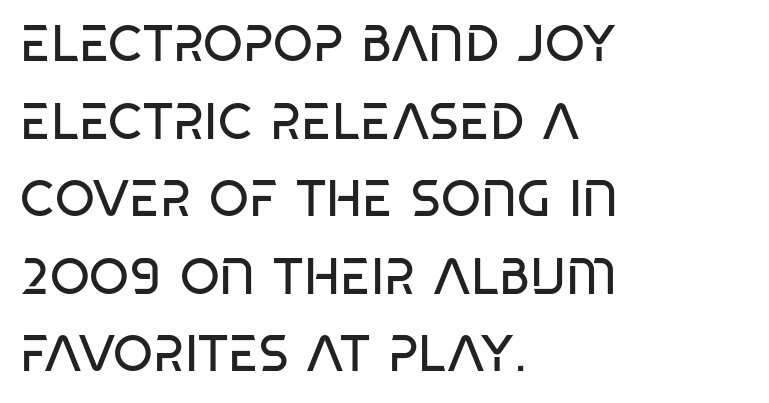
Q: Is the text bold? A: No.
Q: Is the typeface a serif or a sans-serif typeface? A: Sans-serif.
Q: Is the text underlined? A: No.
Q: How is the paragraph aligned? A: Left-aligned.
Q: Is the spacing between letters normal or unusually wide? A: Normal.
Q: Is the spacing between lines tight, normal or loose? A: Normal.
Q: Width (condensed, normal, or wide)? A: Condensed.
Q: Stroke contrast? A: Low.
Q: x-height? A: Large.
Q: Monospaced? A: No.
